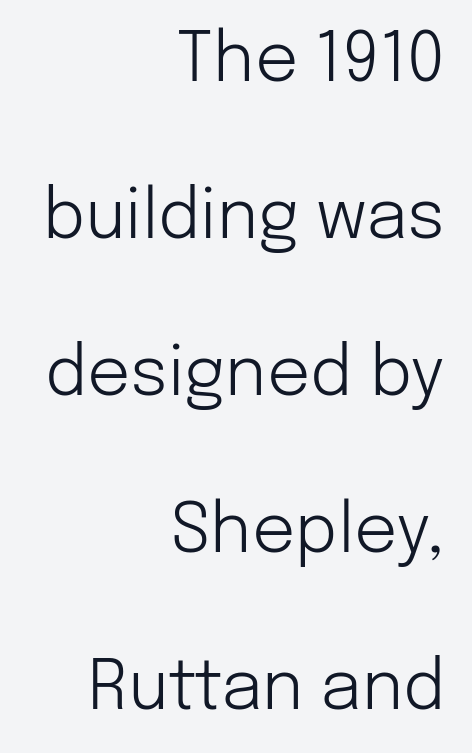
{"serif": "no", "italic": "no", "bold": "no", "weight": "light", "width": "normal", "stroke_contrast": "low", "x_height": "medium", "monospaced": "no", "underline": "no", "align": "right", "line_spacing": "loose", "line_spacing_ratio": 2.31, "letter_spacing": "normal", "letter_spacing_em": 0.0, "glyph_px": 68}
